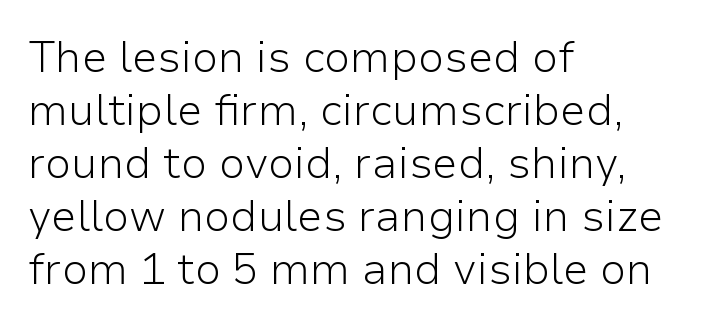
{"serif": "no", "italic": "no", "bold": "no", "weight": "light", "width": "normal", "stroke_contrast": "low", "x_height": "medium", "monospaced": "no", "underline": "no", "align": "left", "line_spacing_ratio": 1.23, "letter_spacing": "normal", "letter_spacing_em": 0.0, "glyph_px": 43}
